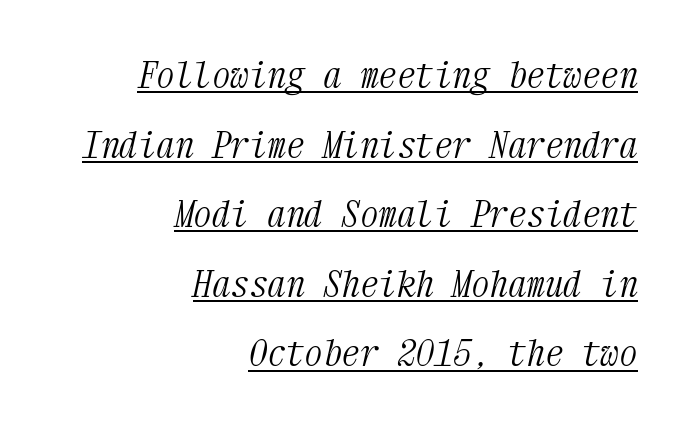
Q: Is the text bold? A: No.
Q: Is the text italic (slanted)? A: Yes, it leans right by about 12 degrees.
Q: Is the typeface a serif or a sans-serif typeface? A: Serif.
Q: Is the text underlined? A: Yes.
Q: How is the paragraph aligned? A: Right-aligned.
Q: Is the spacing between letters normal or unusually wide? A: Normal.
Q: Width (condensed, normal, or wide)? A: Condensed.
Q: Stroke contrast? A: Medium.
Q: x-height? A: Medium.
Q: Monospaced? A: Yes.
